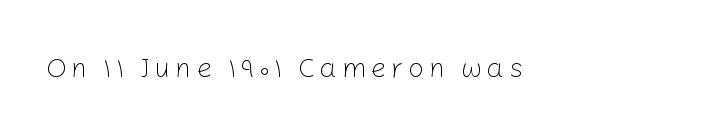
The image shows 28 px light sans-serif type, upright; set not underlined; low stroke contrast and a medium x-height.
